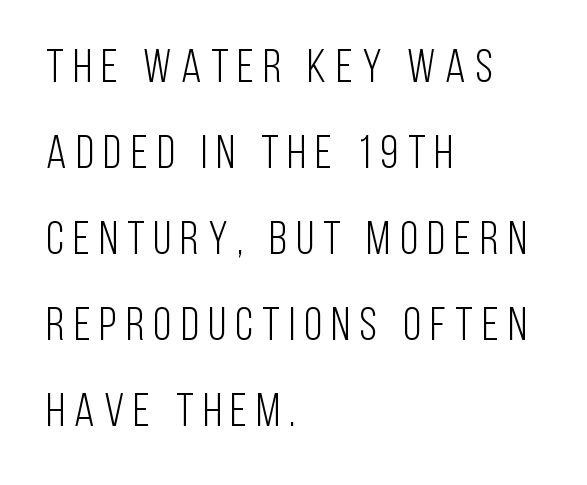
{"serif": "no", "italic": "no", "bold": "no", "weight": "light", "width": "condensed", "stroke_contrast": "low", "x_height": "large", "monospaced": "no", "underline": "no", "align": "left", "line_spacing_ratio": 1.83, "letter_spacing": "wide", "letter_spacing_em": 0.2, "glyph_px": 47}
